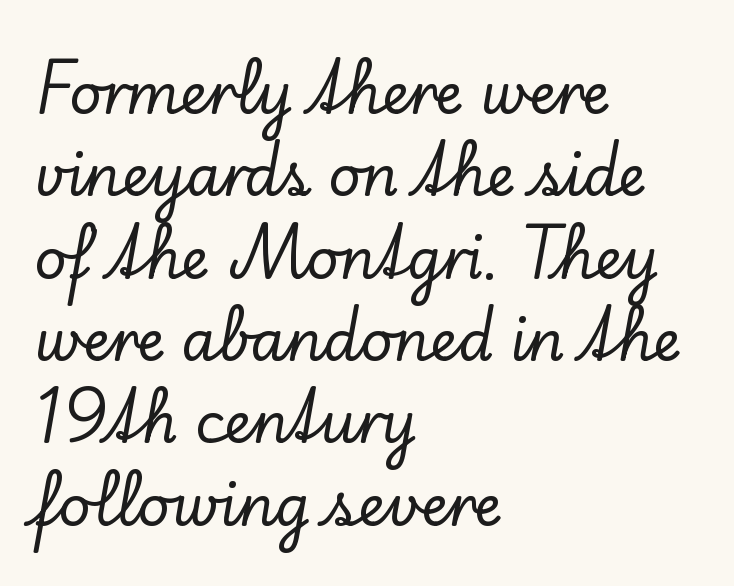
Letterform terminals end in serifs throughout the passage. The rendering uses a moderate line-height, typical for paragraphs. These lines are rendered in a variable-pitch font.
